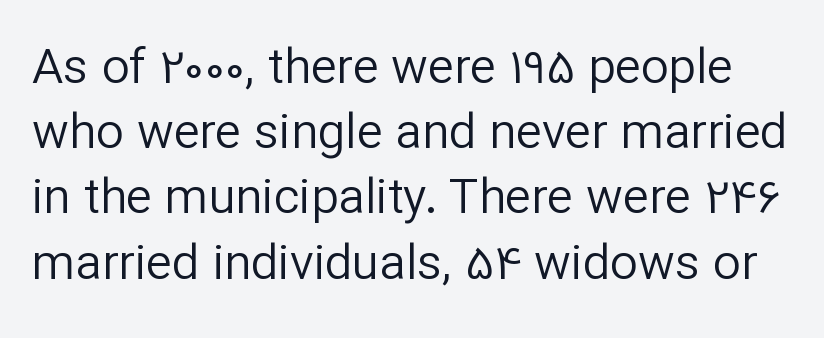
Nothing sits at the stroke ends, so this counts as sans-serif. Caption: face not bold, strokes unweighted. This is roman type, the default non-slanted kind. The designer left line spacing at the default. The space directly below the letters is spotless. Inter-character spacing is left at the font's built-in metrics.
